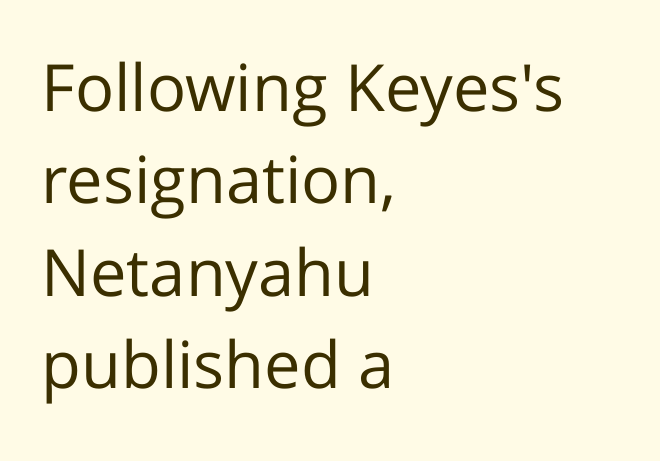
Proportional: the letters do not fall into vertical columns. Italic? Not at all — the glyphs are vertical. Compared with typical body copy, the letter spacing here is the same. Leading matches the norm, producing a regular column.
